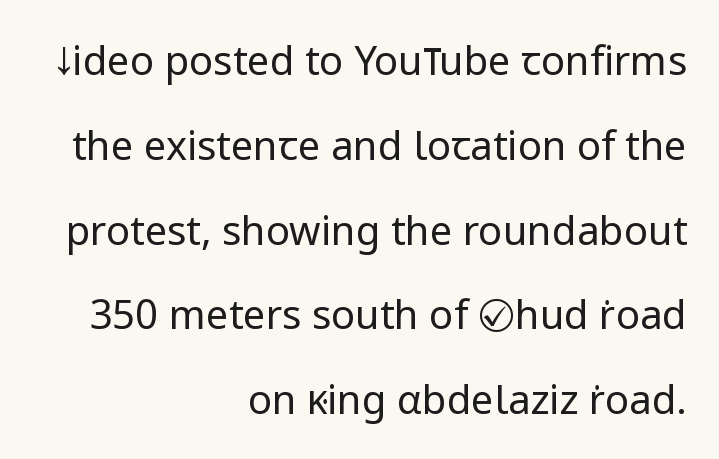
The image shows 40 px regular-weight sans-serif type, upright; set right-aligned, loose line spacing (2.12x), normal letter spacing, not underlined; low stroke contrast and a medium x-height.
